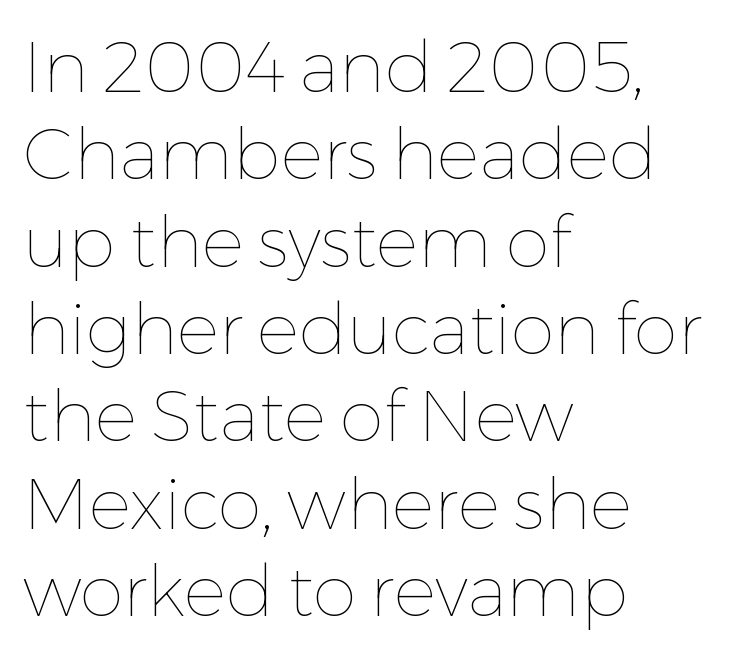
The image shows 71 px thin type, upright; set left-aligned, line spacing 1.23x, normal letter spacing, not underlined; low stroke contrast and a medium x-height.
